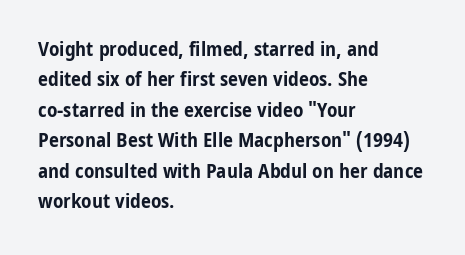
The image shows 20 px bold type, upright; set left-aligned, normal line spacing (1.52x), normal letter spacing, not underlined.
